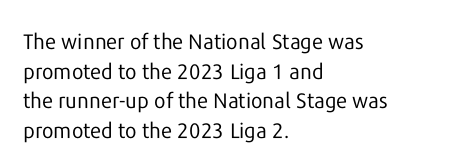
{"italic": "no", "bold": "no", "underline": "no", "align": "left", "line_spacing": "normal", "line_spacing_ratio": 1.41, "letter_spacing": "normal", "letter_spacing_em": 0.0, "glyph_px": 21}
